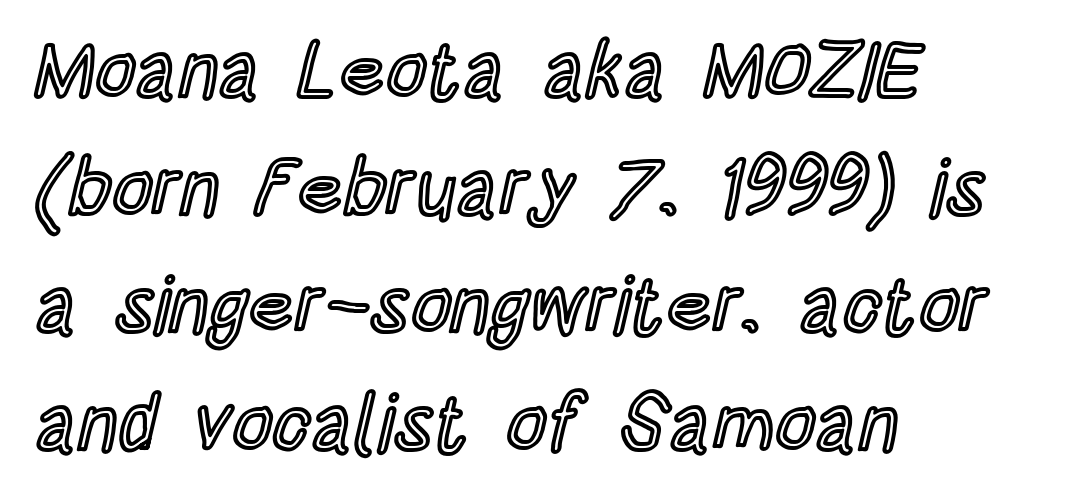
The image shows 79 px condensed type; set left-aligned, normal line spacing (1.49x), normal letter spacing, not underlined; a large x-height.
